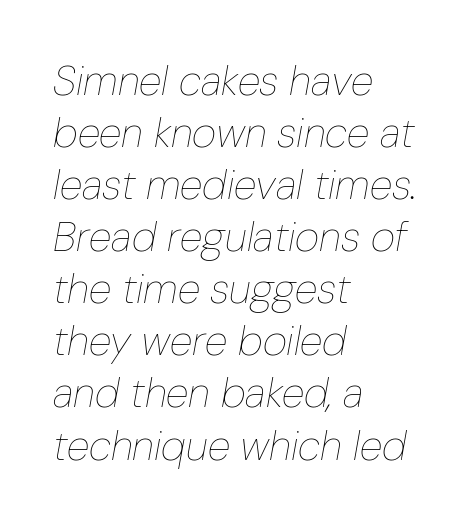
Q: Is the text bold? A: No.
Q: Is the text italic (slanted)? A: Yes, it leans right by about 10 degrees.
Q: Is the text underlined? A: No.
Q: How is the paragraph aligned? A: Left-aligned.
Q: Is the spacing between letters normal or unusually wide? A: Normal.
Q: Width (condensed, normal, or wide)? A: Condensed.
Q: Stroke contrast? A: Low.
Q: x-height? A: Medium.
Q: Monospaced? A: No.
